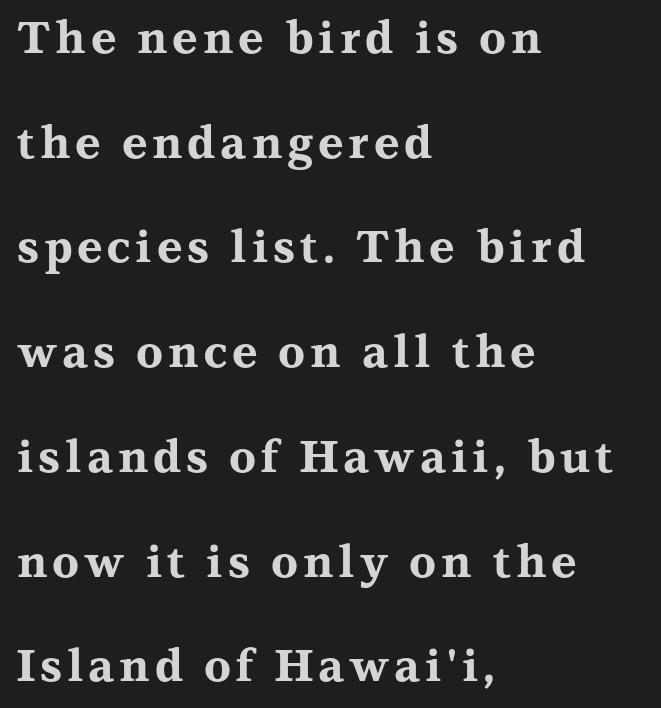
This sample trades compactness for vertical openness between lines. The typography opts for an upright posture over an oblique one. Each letter keeps its own natural width here, so spacing adapts to shape. The strokes are fattened all the way to bold. These lines are composed in type with serifs.
